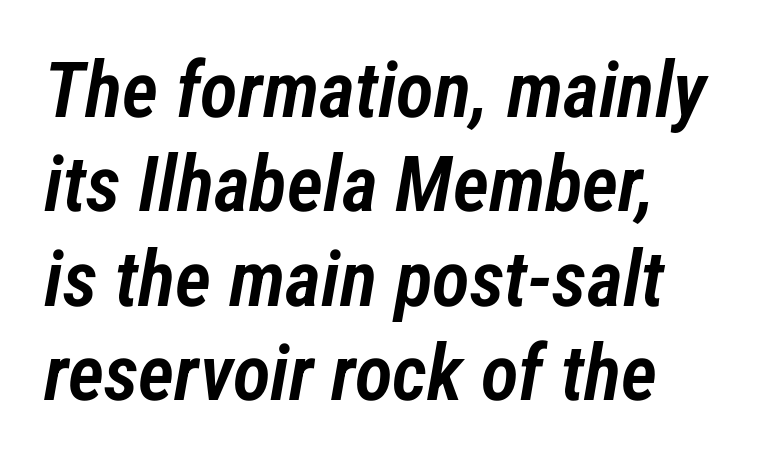
{"italic": "yes", "lean": "right", "slant_degrees": 12, "bold": "semi", "weight": "semibold", "width": "condensed", "stroke_contrast": "low", "x_height": "medium", "monospaced": "no", "underline": "no", "line_spacing_ratio": 1.21, "letter_spacing": "normal", "letter_spacing_em": 0.0, "glyph_px": 78}
